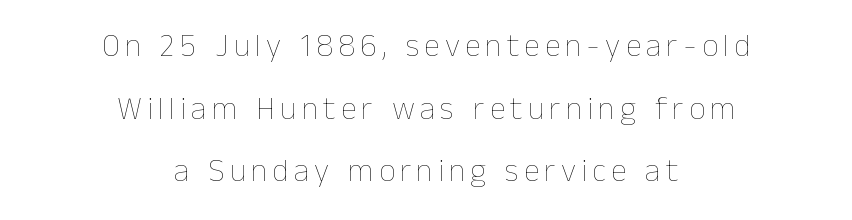
The image shows 32 px thin type, upright; set centered, loose line spacing (1.96x), not underlined; low stroke contrast and a medium x-height.
